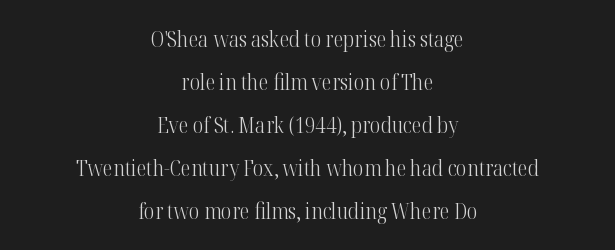
{"italic": "no", "bold": "no", "underline": "no", "align": "center", "line_spacing": "loose", "line_spacing_ratio": 1.96, "letter_spacing": "normal", "letter_spacing_em": 0.0, "glyph_px": 22}
